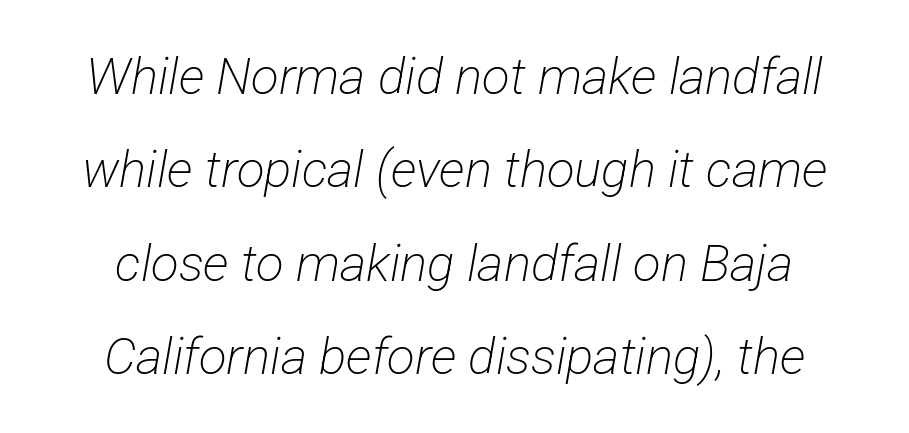
The image shows 51 px light, condensed sans-serif type; set line spacing 1.83x, normal letter spacing, not underlined; low stroke contrast and a medium x-height.
